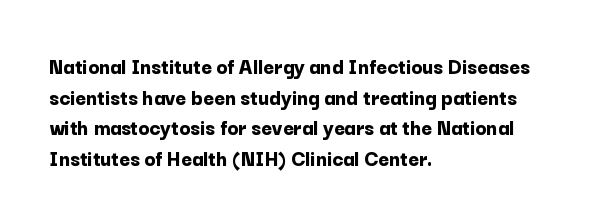
{"italic": "no", "bold": "yes", "underline": "no", "align": "left", "line_spacing": "normal", "line_spacing_ratio": 1.33, "letter_spacing": "normal", "letter_spacing_em": 0.0, "glyph_px": 23}
